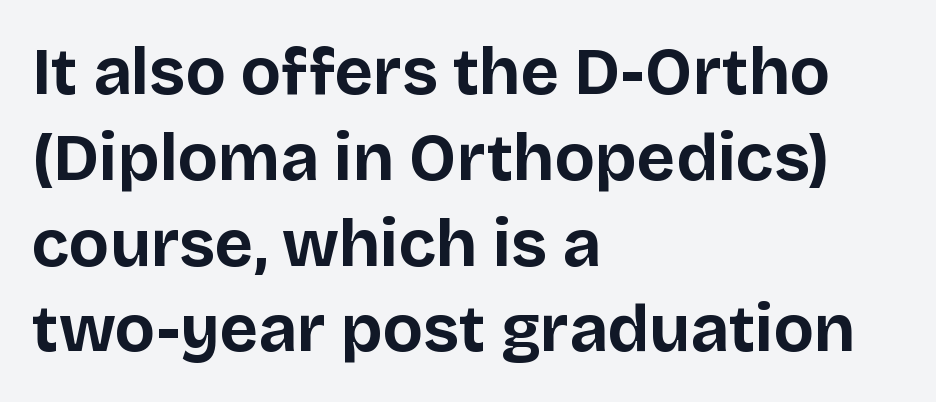
{"serif": "no", "italic": "no", "bold": "yes", "weight": "bold", "width": "normal", "stroke_contrast": "low", "x_height": "large", "monospaced": "no", "underline": "no", "align": "left", "line_spacing": "normal", "line_spacing_ratio": 1.3, "letter_spacing": "normal", "letter_spacing_em": 0.0, "glyph_px": 66}
